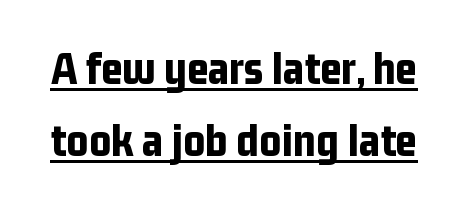
{"serif": "no", "italic": "no", "bold": "yes", "weight": "bold", "width": "condensed", "stroke_contrast": "low", "x_height": "medium", "monospaced": "no", "underline": "yes", "line_spacing": "normal", "line_spacing_ratio": 1.54, "letter_spacing": "normal", "letter_spacing_em": 0.0, "glyph_px": 47}
